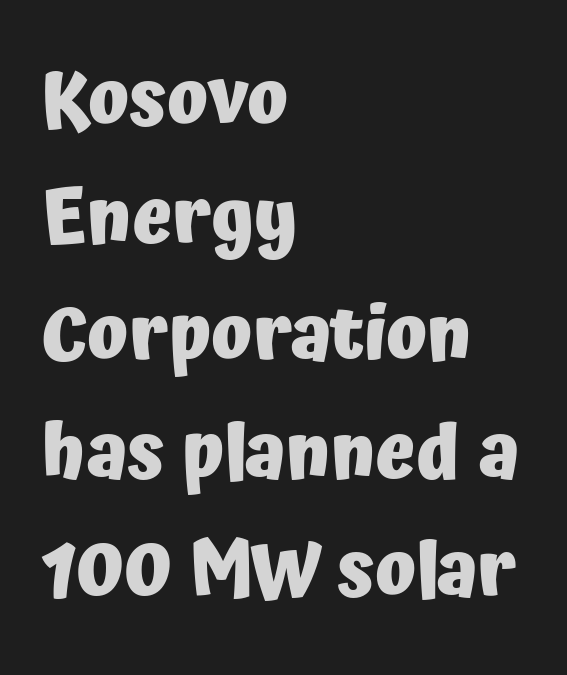
Q: Is the text bold? A: Yes.
Q: Is the text italic (slanted)? A: No, it is upright.
Q: Is the typeface a serif or a sans-serif typeface? A: Sans-serif.
Q: Is the text underlined? A: No.
Q: How is the paragraph aligned? A: Left-aligned.
Q: Is the spacing between letters normal or unusually wide? A: Normal.
Q: Is the spacing between lines tight, normal or loose? A: Normal.
Q: Width (condensed, normal, or wide)? A: Normal.
Q: Stroke contrast? A: Low.
Q: x-height? A: Medium.
Q: Monospaced? A: No.
